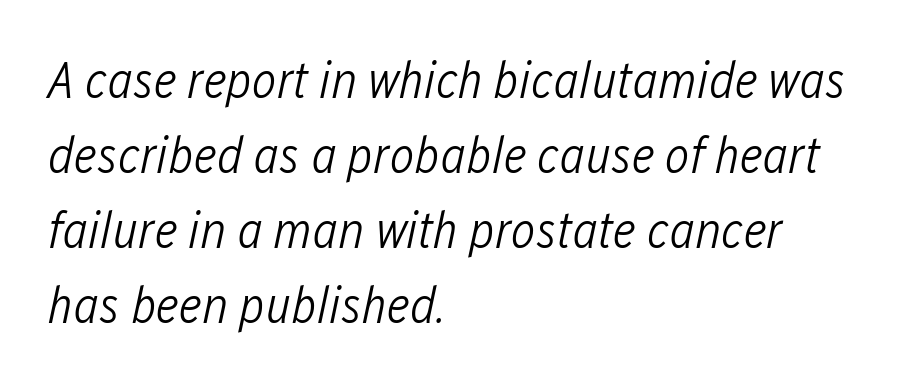
Q: Is the text bold? A: No.
Q: Is the text italic (slanted)? A: Yes, it leans right by about 12 degrees.
Q: Is the text underlined? A: No.
Q: How is the paragraph aligned? A: Left-aligned.
Q: Is the spacing between letters normal or unusually wide? A: Normal.
Q: Is the spacing between lines tight, normal or loose? A: Normal.
Q: Width (condensed, normal, or wide)? A: Condensed.
Q: Stroke contrast? A: Low.
Q: x-height? A: Medium.
Q: Monospaced? A: No.
